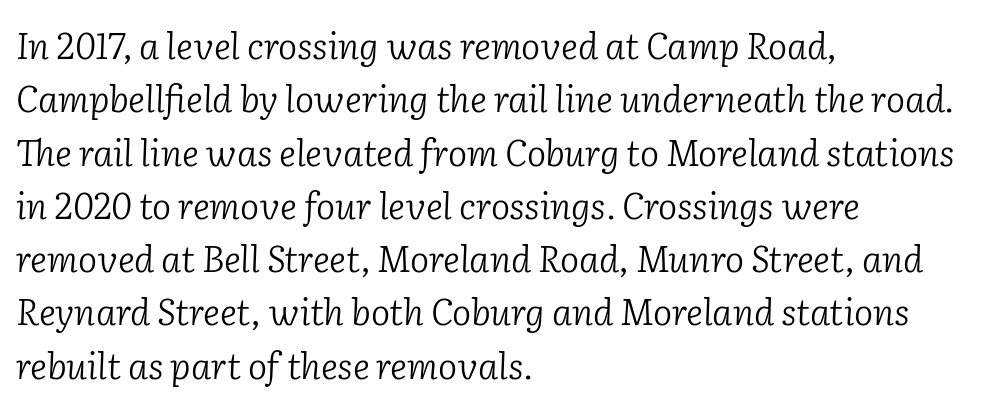
Q: Is the text bold? A: No.
Q: Is the text italic (slanted)? A: Yes, it leans right by about 2 degrees.
Q: Is the typeface a serif or a sans-serif typeface? A: Serif.
Q: Is the text underlined? A: No.
Q: How is the paragraph aligned? A: Left-aligned.
Q: Is the spacing between letters normal or unusually wide? A: Normal.
Q: Is the spacing between lines tight, normal or loose? A: Normal.
Q: Width (condensed, normal, or wide)? A: Normal.
Q: Stroke contrast? A: Low.
Q: x-height? A: Medium.
Q: Monospaced? A: No.
